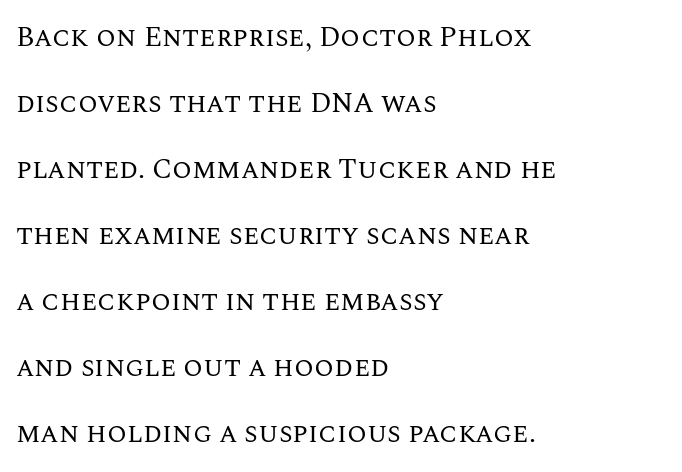
Letters have the restrained weight of plain body copy at most. Tall strokes in this sample are plumb rather than angled. Interline gaps are noticeably wide in this sample. The passage shown is not underscored anywhere.
